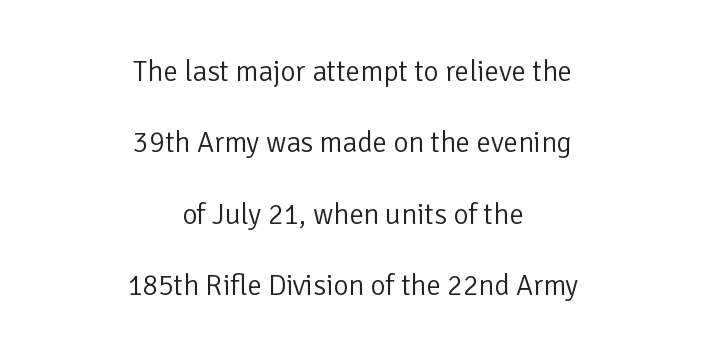
Q: Is the text bold? A: No.
Q: Is the text italic (slanted)? A: No, it is upright.
Q: Is the typeface a serif or a sans-serif typeface? A: Sans-serif.
Q: Is the text underlined? A: No.
Q: How is the paragraph aligned? A: Centered.
Q: Is the spacing between letters normal or unusually wide? A: Normal.
Q: Is the spacing between lines tight, normal or loose? A: Loose.
Q: Width (condensed, normal, or wide)? A: Normal.
Q: Stroke contrast? A: Low.
Q: x-height? A: Medium.
Q: Monospaced? A: No.
